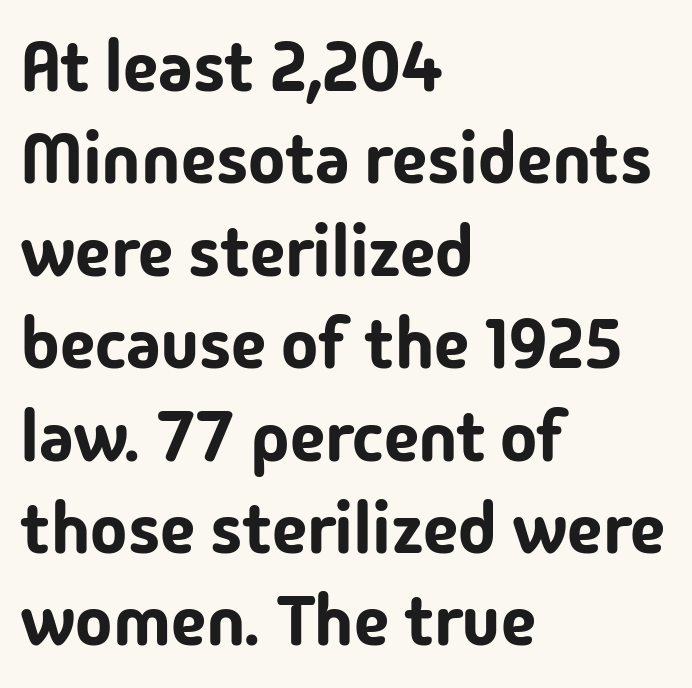
Q: Is the text italic (slanted)? A: No, it is upright.
Q: Is the typeface a serif or a sans-serif typeface? A: Sans-serif.
Q: Is the text underlined? A: No.
Q: How is the paragraph aligned? A: Left-aligned.
Q: Is the spacing between letters normal or unusually wide? A: Normal.
Q: Is the spacing between lines tight, normal or loose? A: Normal.
Q: Width (condensed, normal, or wide)? A: Normal.
Q: Stroke contrast? A: Low.
Q: x-height? A: Medium.
Q: Monospaced? A: No.
